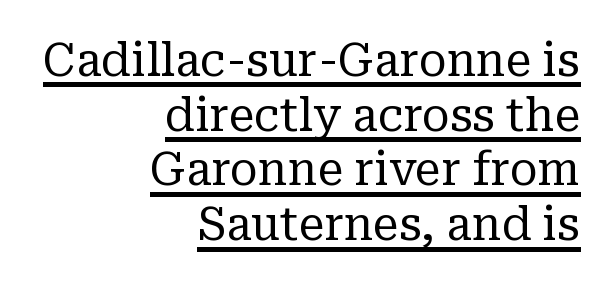
{"serif": "yes", "italic": "no", "bold": "no", "weight": "regular", "width": "normal", "stroke_contrast": "low", "x_height": "medium", "monospaced": "no", "underline": "yes", "align": "right", "line_spacing_ratio": 1.19, "letter_spacing": "normal", "letter_spacing_em": 0.0, "glyph_px": 46}
